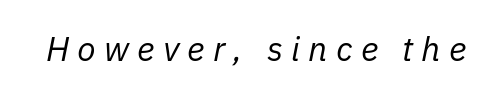
The image shows 34 px regular-weight type, italic (leaning right); set unusually wide letter spacing (+0.24 em), not underlined; low stroke contrast and a medium x-height.
